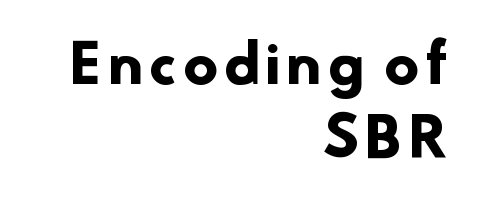
Q: Is the text bold? A: Yes.
Q: Is the typeface a serif or a sans-serif typeface? A: Sans-serif.
Q: Is the text underlined? A: No.
Q: How is the paragraph aligned? A: Right-aligned.
Q: Is the spacing between lines tight, normal or loose? A: Normal.
Q: Width (condensed, normal, or wide)? A: Normal.
Q: Stroke contrast? A: Low.
Q: x-height? A: Small.
Q: Monospaced? A: No.
